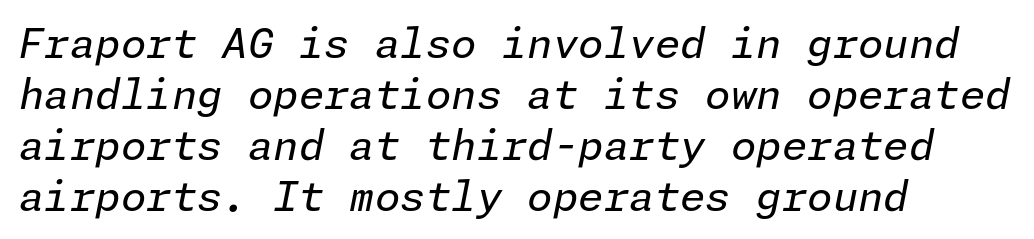
{"italic": "yes", "lean": "right", "slant_degrees": 11, "bold": "no", "weight": "regular", "width": "normal", "stroke_contrast": "low", "x_height": "medium", "underline": "no", "align": "left", "line_spacing_ratio": 1.24, "letter_spacing": "normal", "letter_spacing_em": 0.0, "glyph_px": 41}
